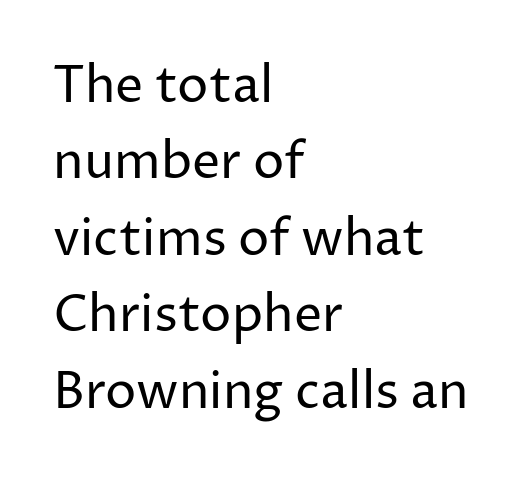
Q: Is the text bold? A: No.
Q: Is the text italic (slanted)? A: No, it is upright.
Q: Is the typeface a serif or a sans-serif typeface? A: Sans-serif.
Q: Is the text underlined? A: No.
Q: How is the paragraph aligned? A: Left-aligned.
Q: Is the spacing between letters normal or unusually wide? A: Normal.
Q: Is the spacing between lines tight, normal or loose? A: Normal.
Q: Width (condensed, normal, or wide)? A: Normal.
Q: Stroke contrast? A: Low.
Q: x-height? A: Medium.
Q: Monospaced? A: No.
